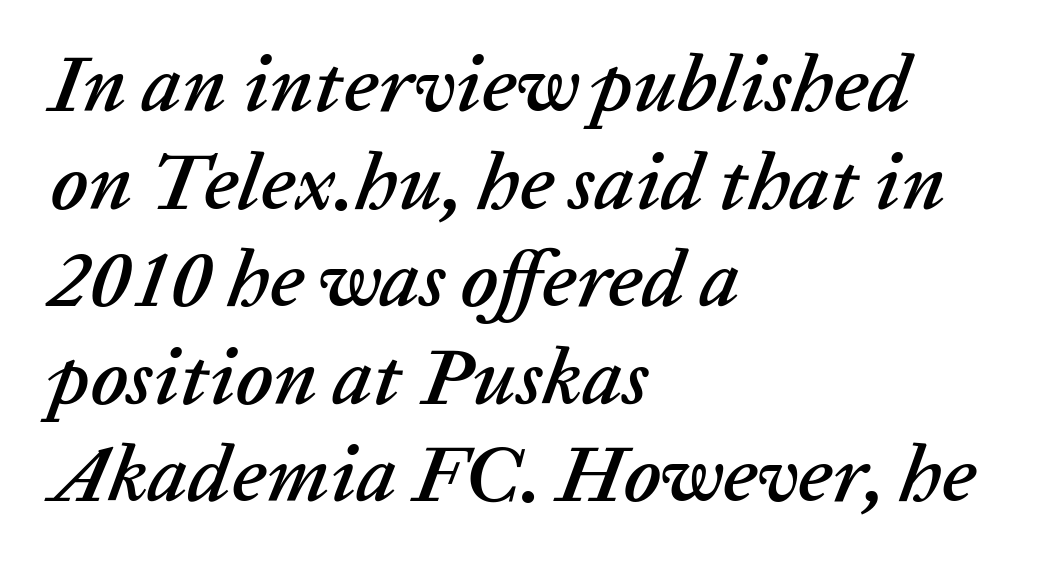
The image shows 80 px text type, italic (leaning right); set left-aligned, line spacing 1.22x, normal letter spacing, not underlined; low stroke contrast and a medium x-height.
